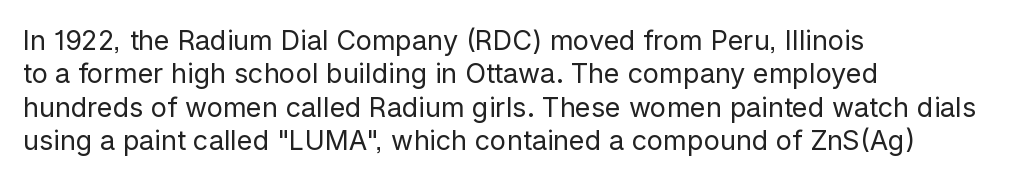
The image shows 27 px text type, upright; set left-aligned, line spacing 1.24x, normal letter spacing, not underlined.
